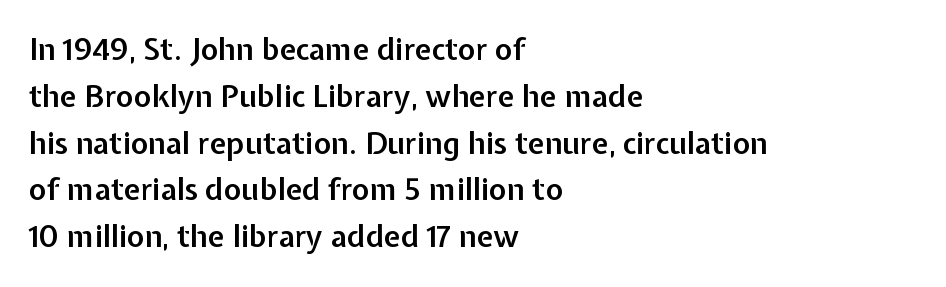
The image shows 30 px semibold sans-serif type, upright; set left-aligned, normal line spacing (1.56x), normal letter spacing, not underlined; low stroke contrast and a medium x-height.
